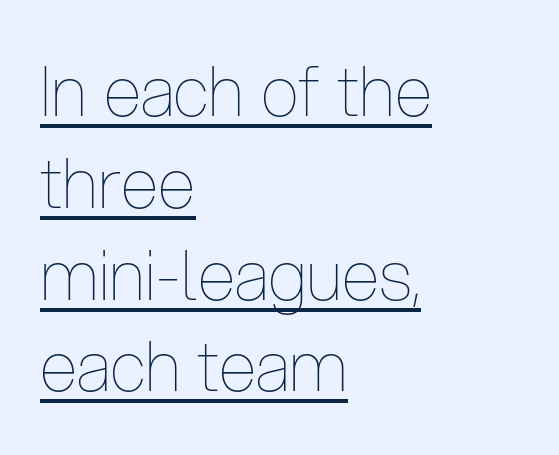
{"italic": "no", "bold": "no", "weight": "thin", "width": "condensed", "stroke_contrast": "low", "x_height": "medium", "monospaced": "no", "underline": "yes", "align": "left", "line_spacing": "normal", "line_spacing_ratio": 1.33, "letter_spacing": "normal", "letter_spacing_em": 0.0, "glyph_px": 69}
